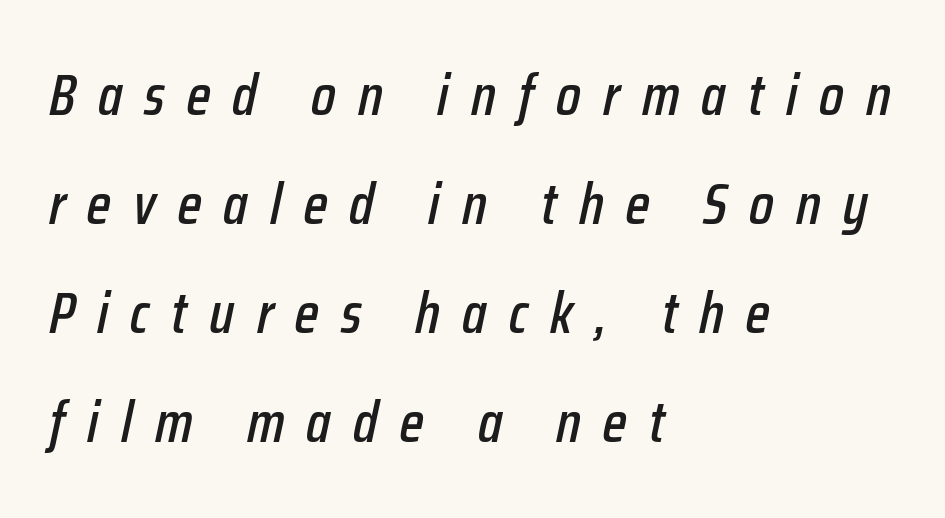
The image shows 58 px condensed type, italic (leaning right); set left-aligned, line spacing 1.88x, unusually wide letter spacing (+0.38 em), not underlined; low stroke contrast and a medium x-height.
